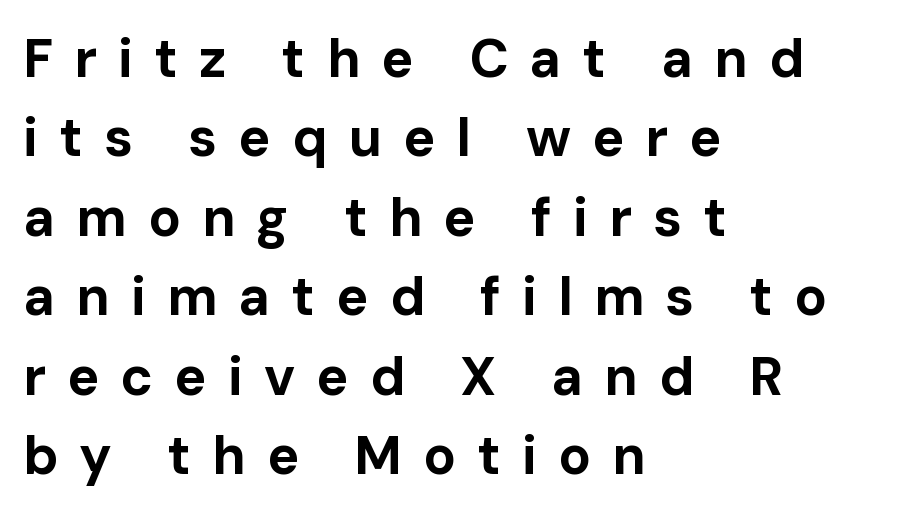
{"serif": "no", "italic": "no", "bold": "yes", "weight": "bold", "width": "normal", "stroke_contrast": "low", "x_height": "medium", "monospaced": "no", "underline": "no", "align": "left", "line_spacing": "normal", "line_spacing_ratio": 1.47, "letter_spacing": "wide", "letter_spacing_em": 0.39, "glyph_px": 54}
